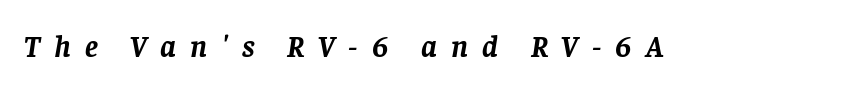
Q: Is the text bold? A: Yes.
Q: Is the text italic (slanted)? A: Yes, it leans right by about 8 degrees.
Q: Is the typeface a serif or a sans-serif typeface? A: Serif.
Q: Is the text underlined? A: No.
Q: Is the spacing between letters normal or unusually wide? A: Unusually wide.
Q: Width (condensed, normal, or wide)? A: Normal.
Q: Stroke contrast? A: Low.
Q: x-height? A: Large.
Q: Monospaced? A: No.
